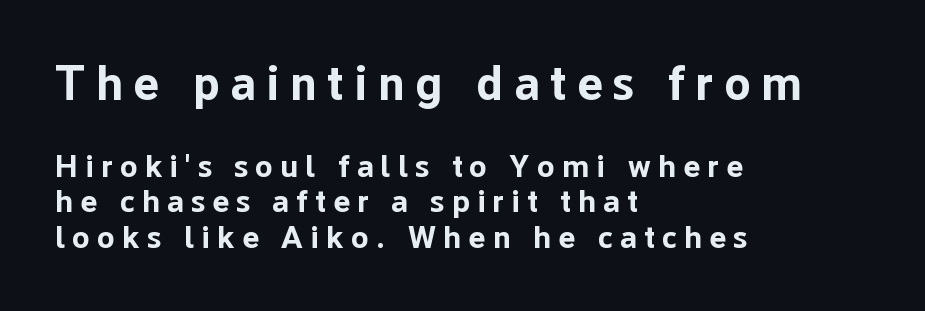
The image shows 48 px bold sans-serif type, upright; set left-aligned, tight line spacing (1.11x), unusually wide letter spacing (+0.23 em), not underlined; the first (top) block is 1.5x larger; low stroke contrast and a medium x-height.
